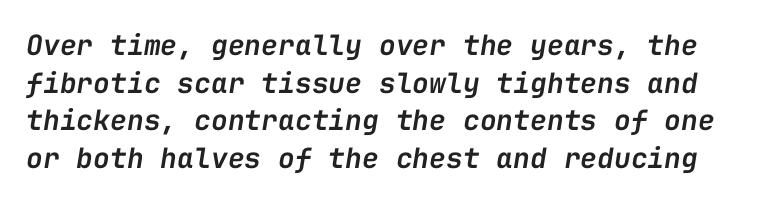
A somewhat darkened texture: the type is semibold rather than bold. The horizontal fit of the characters is conventional and even. This sample has the even, mechanical cadence of fixed-width lettering. The lettering tilts uniformly, giving the passage an italic look. The rows are spaced the way most documents space them. Plain, unruled lines of type.
